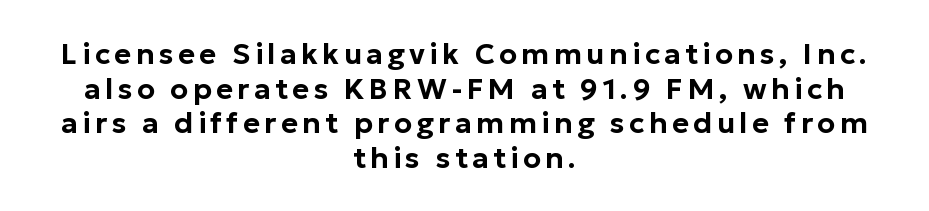
{"serif": "no", "italic": "no", "width": "normal", "stroke_contrast": "low", "x_height": "medium", "monospaced": "no", "underline": "no", "align": "center", "line_spacing_ratio": 1.19, "glyph_px": 29}
